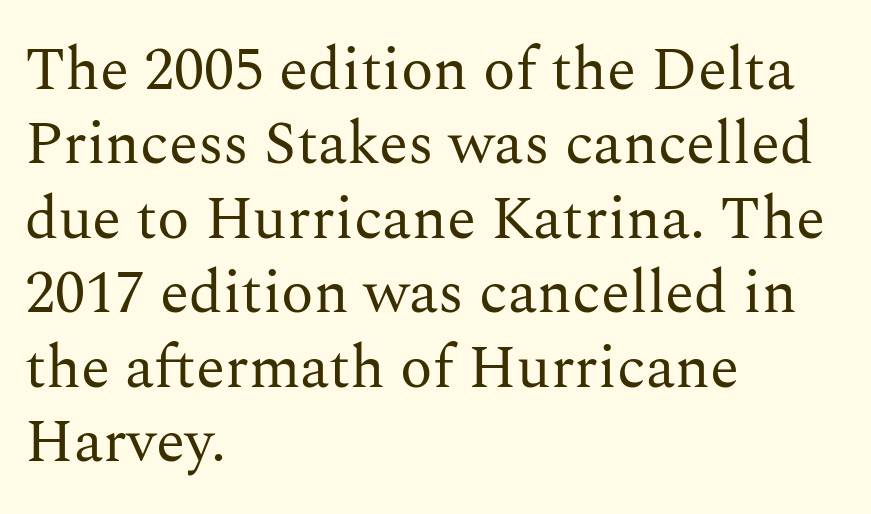
Q: Is the text bold? A: No.
Q: Is the text italic (slanted)? A: No, it is upright.
Q: Is the typeface a serif or a sans-serif typeface? A: Serif.
Q: Is the text underlined? A: No.
Q: How is the paragraph aligned? A: Left-aligned.
Q: Is the spacing between letters normal or unusually wide? A: Normal.
Q: Width (condensed, normal, or wide)? A: Normal.
Q: Stroke contrast? A: Medium.
Q: x-height? A: Medium.
Q: Monospaced? A: No.
